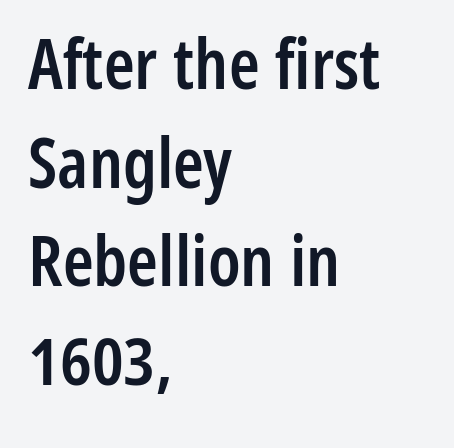
The image shows 70 px semibold, condensed sans-serif type, upright; set left-aligned, normal line spacing (1.41x), normal letter spacing, not underlined; low stroke contrast and a medium x-height.
